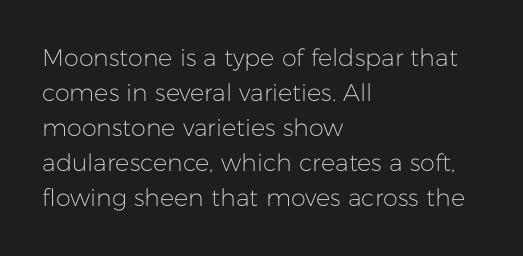
Q: Is the text bold? A: No.
Q: Is the text italic (slanted)? A: No, it is upright.
Q: Is the text underlined? A: No.
Q: How is the paragraph aligned? A: Left-aligned.
Q: Is the spacing between letters normal or unusually wide? A: Normal.
Q: Is the spacing between lines tight, normal or loose? A: Normal.
